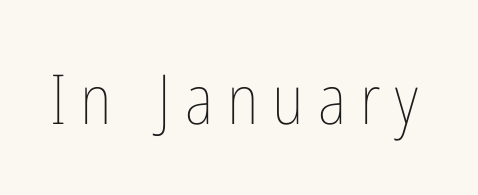
Q: Is the text bold? A: No.
Q: Is the text italic (slanted)? A: No, it is upright.
Q: Is the text underlined? A: No.
Q: Is the spacing between letters normal or unusually wide? A: Unusually wide.
Q: Width (condensed, normal, or wide)? A: Condensed.
Q: Stroke contrast? A: Low.
Q: x-height? A: Medium.
Q: Monospaced? A: No.
